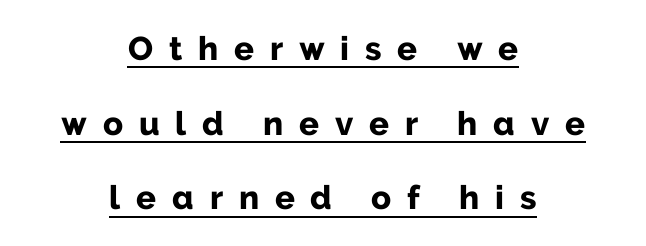
{"serif": "no", "italic": "no", "bold": "yes", "weight": "bold", "width": "normal", "stroke_contrast": "low", "x_height": "medium", "monospaced": "no", "underline": "yes", "align": "center", "line_spacing": "loose", "line_spacing_ratio": 2.26, "letter_spacing": "wide", "letter_spacing_em": 0.48, "glyph_px": 33}
